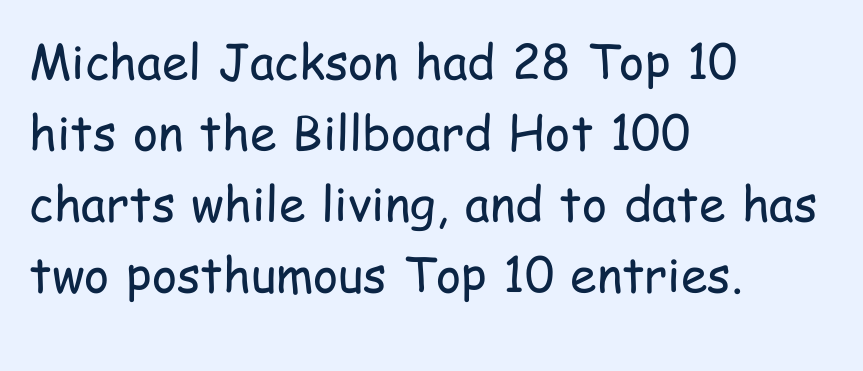
{"serif": "no", "italic": "no", "bold": "no", "weight": "regular", "width": "condensed", "stroke_contrast": "low", "x_height": "medium", "monospaced": "no", "underline": "no", "align": "left", "line_spacing": "normal", "line_spacing_ratio": 1.48, "letter_spacing": "normal", "letter_spacing_em": 0.0, "glyph_px": 48}
